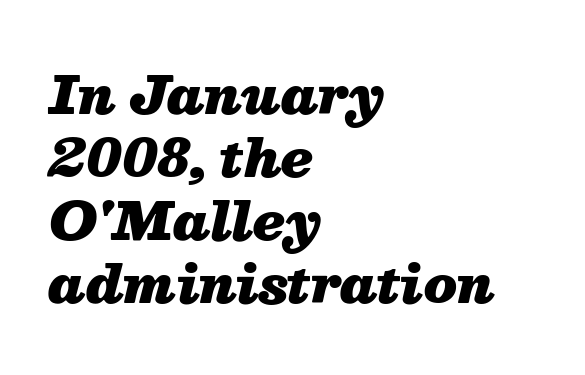
Q: Is the text bold? A: Yes.
Q: Is the text italic (slanted)? A: Yes, it leans right by about 13 degrees.
Q: Is the text underlined? A: No.
Q: How is the paragraph aligned? A: Left-aligned.
Q: Is the spacing between letters normal or unusually wide? A: Normal.
Q: Width (condensed, normal, or wide)? A: Normal.
Q: Stroke contrast? A: Medium.
Q: x-height? A: Medium.
Q: Monospaced? A: No.
